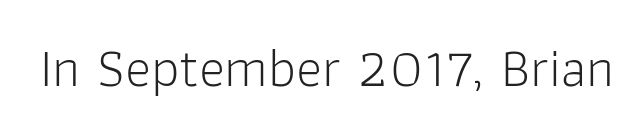
Q: Is the text bold? A: No.
Q: Is the text italic (slanted)? A: No, it is upright.
Q: Is the typeface a serif or a sans-serif typeface? A: Sans-serif.
Q: Is the text underlined? A: No.
Q: Is the spacing between letters normal or unusually wide? A: Normal.
Q: Width (condensed, normal, or wide)? A: Normal.
Q: Stroke contrast? A: Low.
Q: x-height? A: Medium.
Q: Monospaced? A: No.
